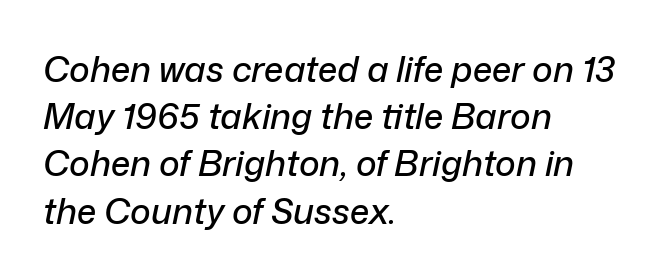
Nobody drew a line under any word here. These lines keep a tight, regular rhythm from letter to letter. Every row of glyphs begins at an identical x-position on the left. Rendered with sloped, italic letterforms.
